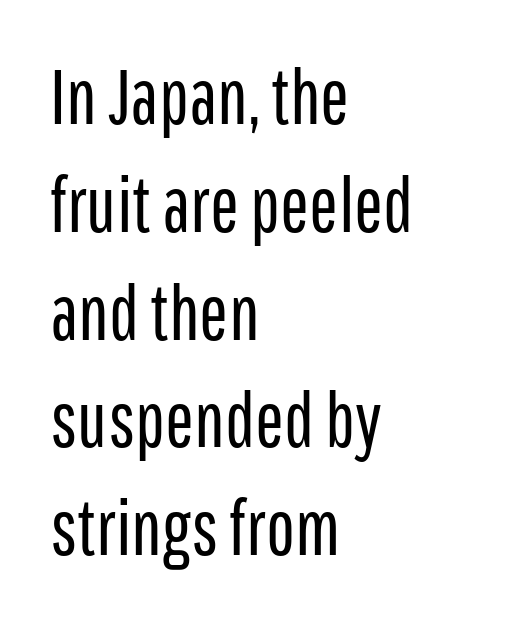
{"serif": "no", "italic": "no", "bold": "no", "weight": "regular", "width": "condensed", "stroke_contrast": "low", "x_height": "medium", "monospaced": "no", "underline": "no", "align": "left", "line_spacing": "normal", "line_spacing_ratio": 1.4, "letter_spacing": "normal", "letter_spacing_em": 0.0, "glyph_px": 77}
